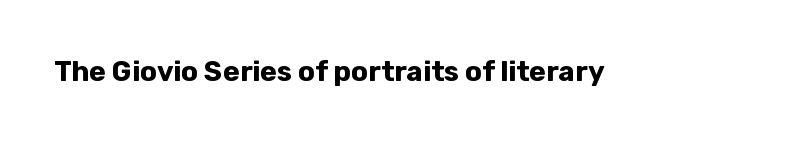
Q: Is the text bold? A: Yes.
Q: Is the text italic (slanted)? A: No, it is upright.
Q: Is the typeface a serif or a sans-serif typeface? A: Sans-serif.
Q: Is the text underlined? A: No.
Q: Is the spacing between letters normal or unusually wide? A: Normal.
Q: Width (condensed, normal, or wide)? A: Normal.
Q: Stroke contrast? A: Low.
Q: x-height? A: Medium.
Q: Monospaced? A: No.
